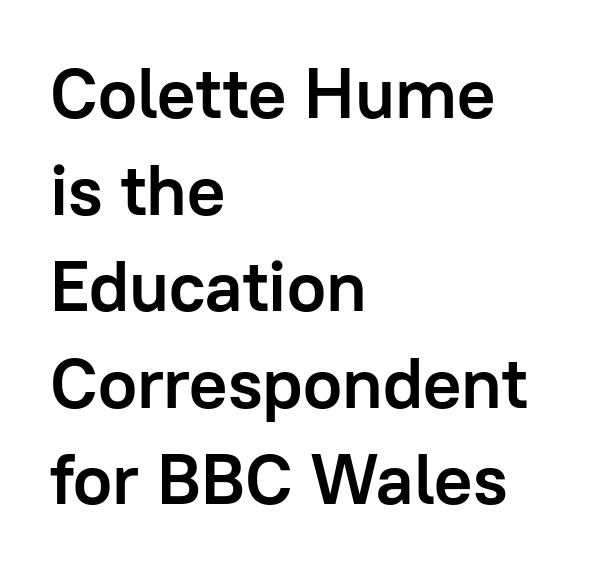
In terms of posture, this sample is upright. Letters rest on an invisible, unmarked baseline. The passage shown is typeset with a sans-serif family. The tracking reads as untouched default to a designer's eye. Here the designer chose a conventional face with non-uniform glyph widths.
